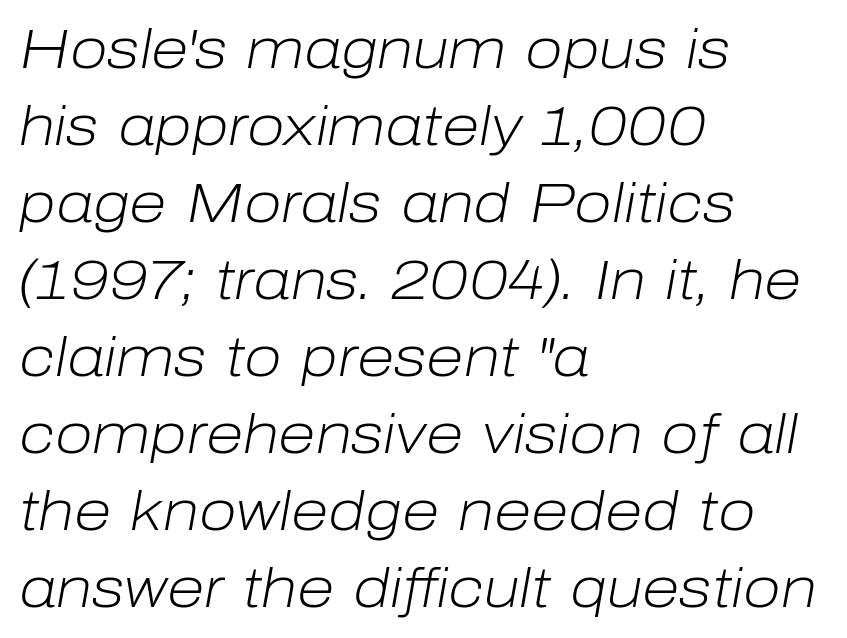
The characters are drawn with everyday or finer stroke widths. Line spacing here is normal. Do the characters align in a grid? No, the font is proportional. The font's italic variant was chosen for this text. The gaps between neighbouring characters are ordinary and unremarkable.
